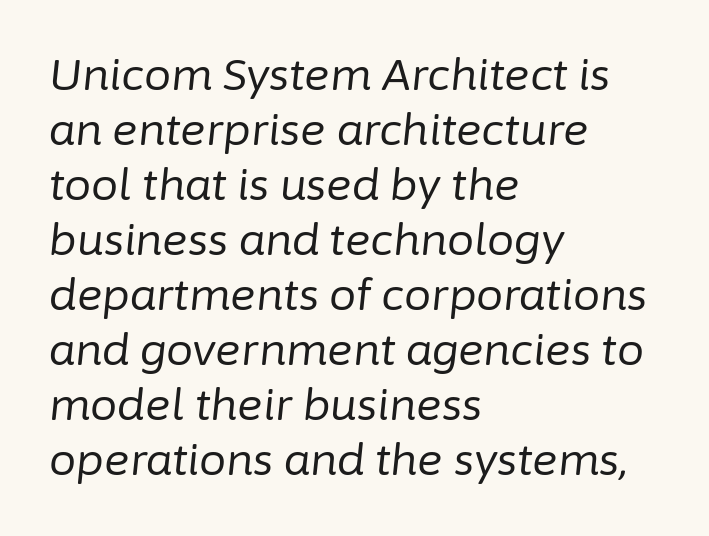
{"italic": "yes", "lean": "right", "slant_degrees": 6, "bold": "no", "weight": "regular", "width": "normal", "stroke_contrast": "low", "x_height": "medium", "monospaced": "no", "underline": "no", "align": "left", "line_spacing": "normal", "line_spacing_ratio": 1.28, "letter_spacing": "normal", "letter_spacing_em": 0.0, "glyph_px": 43}
